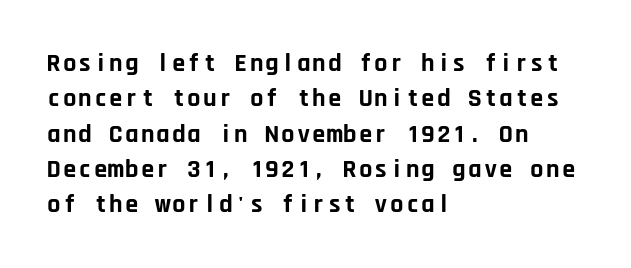
{"italic": "no", "bold": "yes", "underline": "no", "align": "left", "line_spacing": "normal", "line_spacing_ratio": 1.36, "letter_spacing": "normal", "letter_spacing_em": 0.0, "glyph_px": 26}
